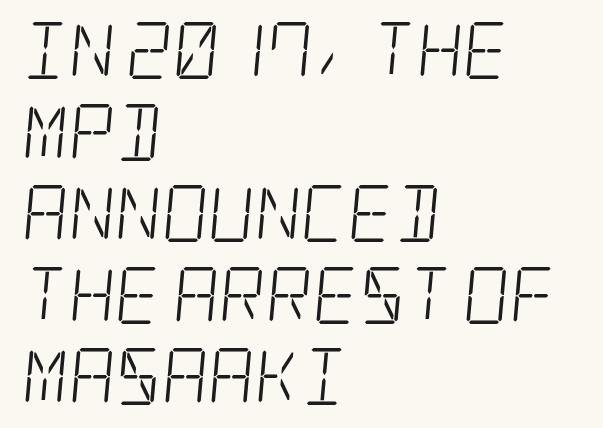
{"serif": "yes", "bold": "no", "weight": "light", "width": "condensed", "stroke_contrast": "low", "x_height": "large", "underline": "no", "align": "left", "line_spacing": "normal", "line_spacing_ratio": 1.43, "letter_spacing": "normal", "letter_spacing_em": 0.0, "glyph_px": 57}
